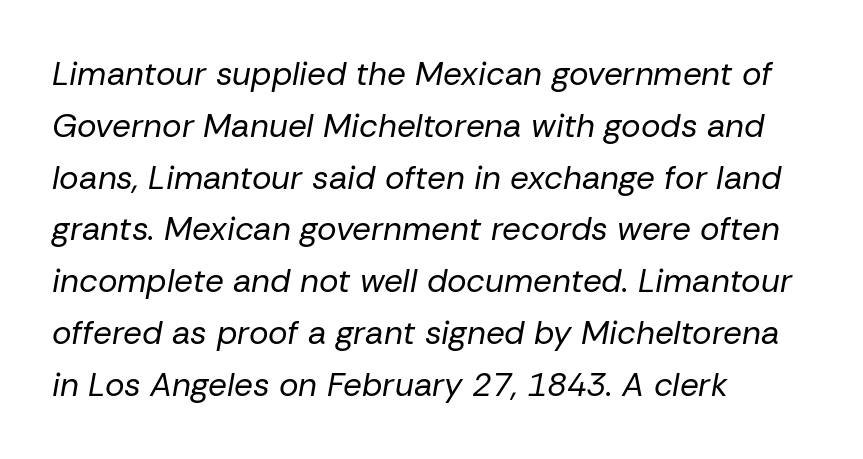
The image shows 33 px regular-weight type, italic (leaning right); set left-aligned, normal line spacing (1.57x), normal letter spacing, not underlined; low stroke contrast and a medium x-height.
